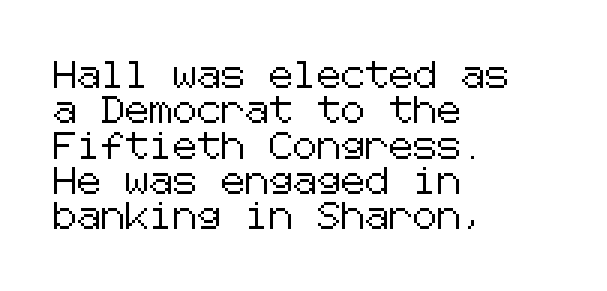
{"italic": "no", "underline": "no", "align": "left", "line_spacing": "normal", "line_spacing_ratio": 1.31, "letter_spacing": "normal", "letter_spacing_em": 0.0, "glyph_px": 27}
